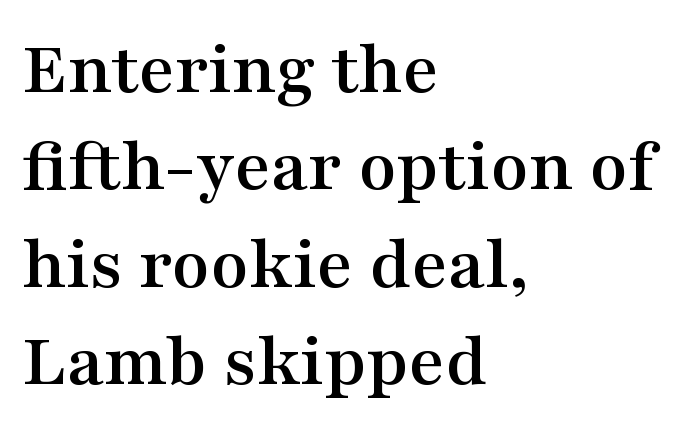
The image shows 78 px wide serif type, upright; set left-aligned, normal line spacing (1.25x), normal letter spacing, not underlined; medium stroke contrast and a medium x-height.
